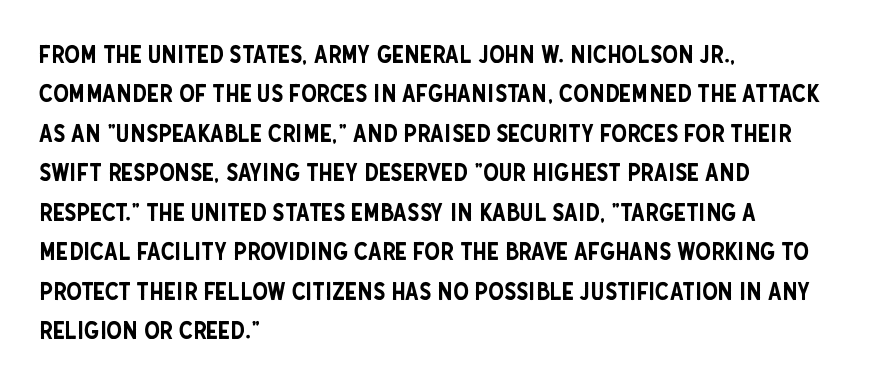
The setting favours the left margin, as ordinary paragraphs usually do. Is there any slant? The stems are plumb. A bare baseline throughout the passage. The letterforms sit shoulder to shoulder at normal distance. These lines sit exactly where default settings would place them.
